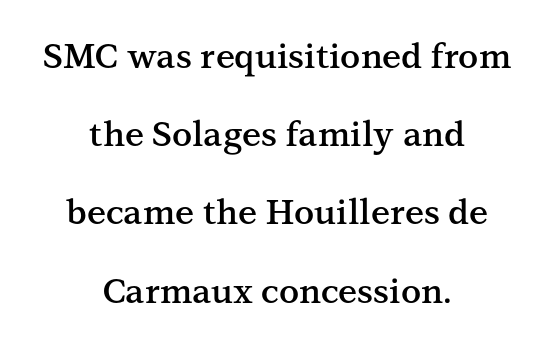
{"serif": "yes", "italic": "no", "bold": "semi", "weight": "semibold", "width": "normal", "stroke_contrast": "medium", "x_height": "medium", "monospaced": "no", "underline": "no", "align": "center", "line_spacing": "loose", "line_spacing_ratio": 2.3, "letter_spacing": "normal", "letter_spacing_em": 0.0, "glyph_px": 34}
